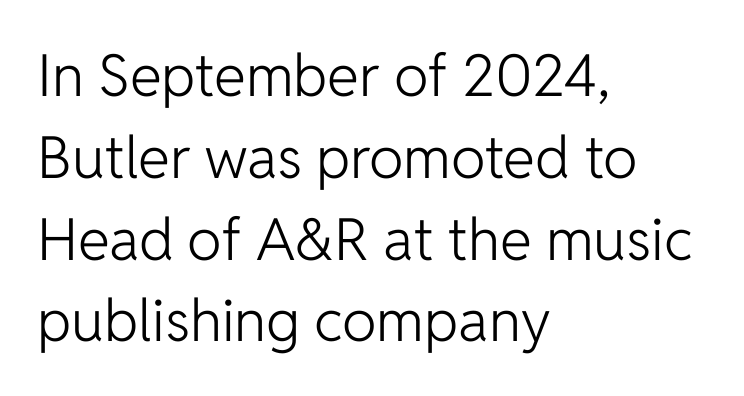
{"serif": "no", "italic": "no", "bold": "no", "weight": "light", "width": "normal", "stroke_contrast": "low", "x_height": "medium", "monospaced": "no", "underline": "no", "align": "left", "line_spacing": "normal", "line_spacing_ratio": 1.41, "letter_spacing": "normal", "letter_spacing_em": 0.0, "glyph_px": 58}
